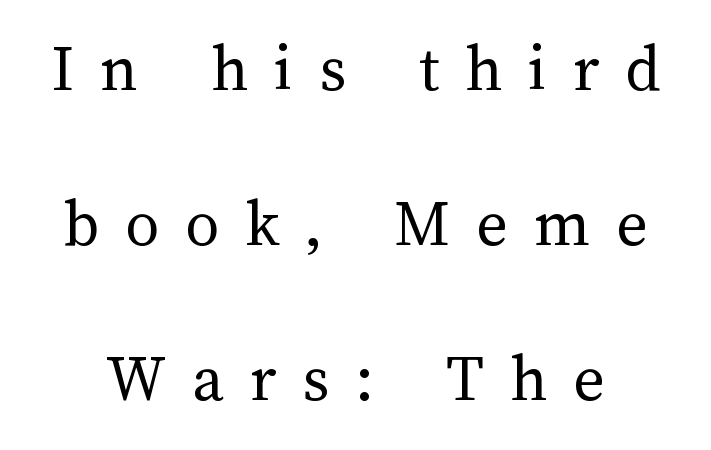
Glance below the letters and you will spot only blank space. Honestly, the rows look like they've been pulled way apart. The weight would be labelled regular, book, light, or lighter still. It's the straight-up-and-down kind of type. The horizontal fit of the characters is loose and conspicuously gappy.
